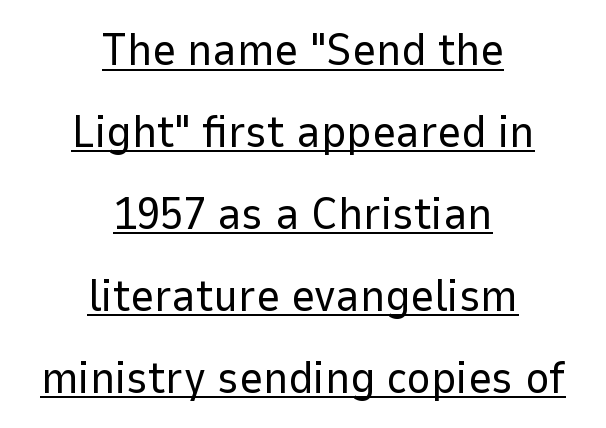
Q: Is the text bold? A: No.
Q: Is the text italic (slanted)? A: No, it is upright.
Q: Is the typeface a serif or a sans-serif typeface? A: Sans-serif.
Q: Is the text underlined? A: Yes.
Q: How is the paragraph aligned? A: Centered.
Q: Is the spacing between letters normal or unusually wide? A: Normal.
Q: Width (condensed, normal, or wide)? A: Normal.
Q: Stroke contrast? A: Low.
Q: x-height? A: Medium.
Q: Monospaced? A: No.
